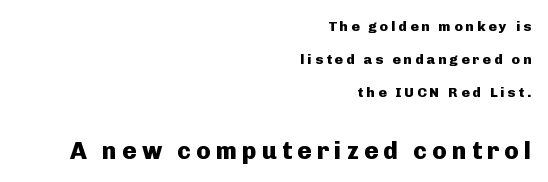
The image shows 24 px bold type, upright; set right-aligned, loose line spacing (2.37x), unusually wide letter spacing (+0.22 em), not underlined; the second (bottom) block is 1.71x larger.
